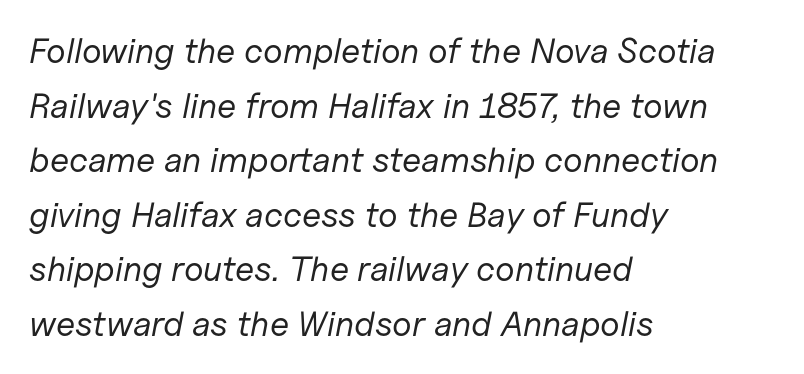
{"italic": "yes", "lean": "right", "slant_degrees": 11, "bold": "no", "weight": "regular", "width": "normal", "stroke_contrast": "low", "x_height": "medium", "monospaced": "no", "underline": "no", "align": "left", "line_spacing": "normal", "line_spacing_ratio": 1.56, "letter_spacing": "normal", "letter_spacing_em": 0.0, "glyph_px": 35}
